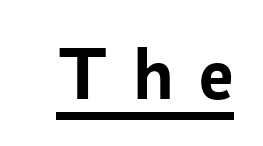
The image shows 77 px semibold sans-serif type, upright; set unusually wide letter spacing (+0.31 em), underlined; low stroke contrast and a medium x-height.
